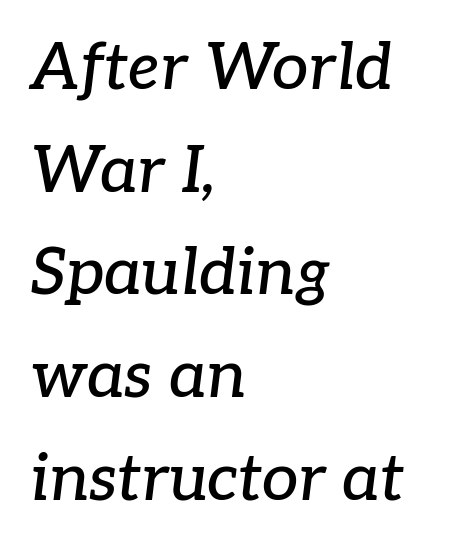
{"serif": "yes", "italic": "yes", "lean": "right", "slant_degrees": 7, "width": "normal", "stroke_contrast": "low", "x_height": "medium", "monospaced": "no", "underline": "no", "align": "left", "line_spacing": "normal", "line_spacing_ratio": 1.58, "letter_spacing": "normal", "letter_spacing_em": 0.0, "glyph_px": 65}
